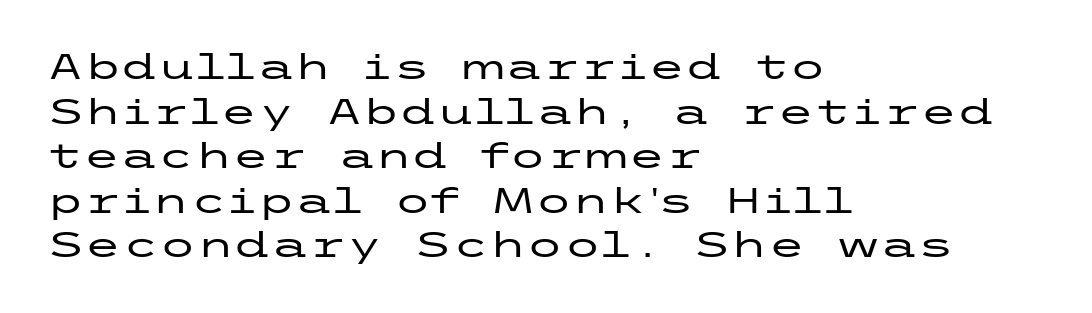
Q: Is the text italic (slanted)? A: No, it is upright.
Q: Is the typeface a serif or a sans-serif typeface? A: Sans-serif.
Q: Is the text underlined? A: No.
Q: How is the paragraph aligned? A: Left-aligned.
Q: Is the spacing between letters normal or unusually wide? A: Normal.
Q: Is the spacing between lines tight, normal or loose? A: Normal.
Q: Width (condensed, normal, or wide)? A: Wide.
Q: Stroke contrast? A: Low.
Q: x-height? A: Medium.
